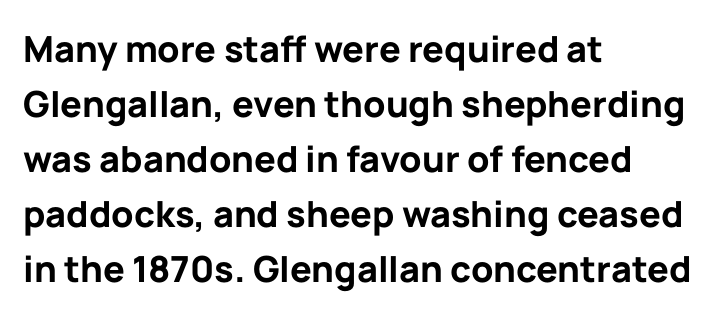
The type sits square on the baseline with zero lean. Does the leading feel generous? No, just average. Typesetter's note: full bold, strokes at maximum text heaviness. Note: no serifs on the glyphs.
